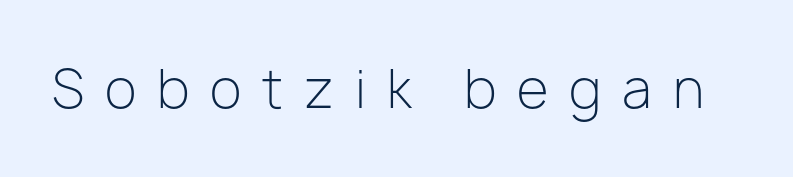
Q: Is the text bold? A: No.
Q: Is the text italic (slanted)? A: No, it is upright.
Q: Is the typeface a serif or a sans-serif typeface? A: Sans-serif.
Q: Is the text underlined? A: No.
Q: Is the spacing between letters normal or unusually wide? A: Unusually wide.
Q: Width (condensed, normal, or wide)? A: Normal.
Q: Stroke contrast? A: Low.
Q: x-height? A: Medium.
Q: Monospaced? A: No.
